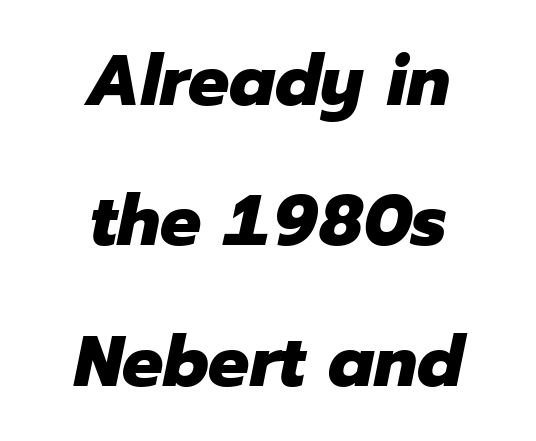
Q: Is the text bold? A: Yes.
Q: Is the text italic (slanted)? A: Yes, it leans right by about 12 degrees.
Q: Is the text underlined? A: No.
Q: How is the paragraph aligned? A: Centered.
Q: Is the spacing between letters normal or unusually wide? A: Normal.
Q: Is the spacing between lines tight, normal or loose? A: Loose.
Q: Width (condensed, normal, or wide)? A: Normal.
Q: Stroke contrast? A: Low.
Q: x-height? A: Medium.
Q: Monospaced? A: No.
